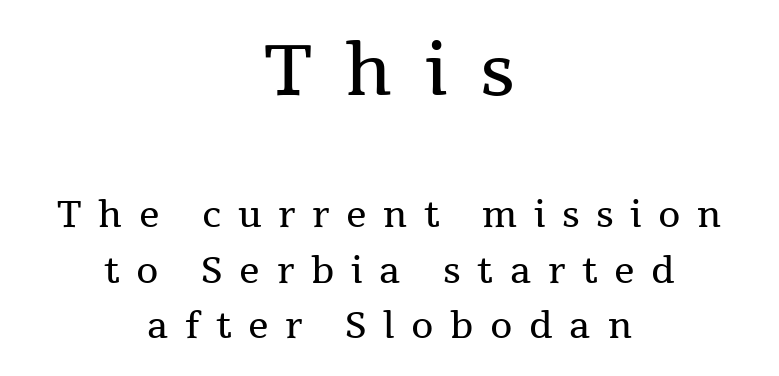
Decoration check: the copy has no underline. Regarding leading, the lines here are spaced in the standard way. The paragraph has two soft edges and a firm central axis. Style check: upright. Two sizes are in play, and the larger belongs to the first block. Stroke mass is kept to a normal reading level or below.
